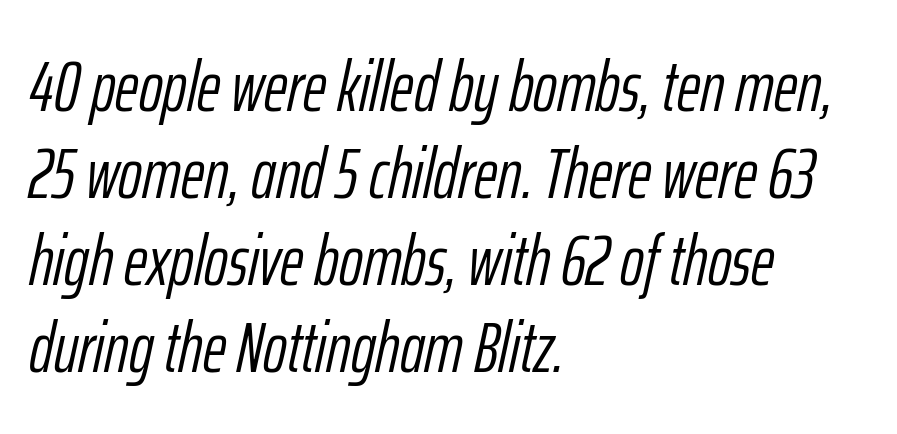
The image shows 72 px light, condensed type, italic (leaning right); set left-aligned, line spacing 1.21x, normal letter spacing, not underlined; low stroke contrast and a medium x-height.
